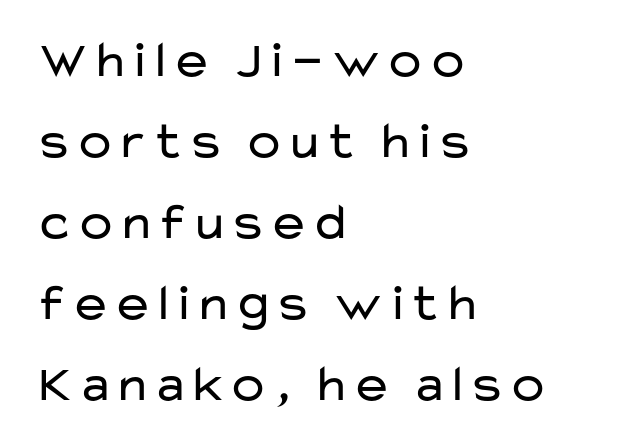
Q: Is the text bold? A: No.
Q: Is the text italic (slanted)? A: No, it is upright.
Q: Is the typeface a serif or a sans-serif typeface? A: Sans-serif.
Q: Is the text underlined? A: No.
Q: How is the paragraph aligned? A: Left-aligned.
Q: Is the spacing between letters normal or unusually wide? A: Normal.
Q: Is the spacing between lines tight, normal or loose? A: Normal.
Q: Width (condensed, normal, or wide)? A: Wide.
Q: Stroke contrast? A: Low.
Q: x-height? A: Medium.
Q: Monospaced? A: No.
